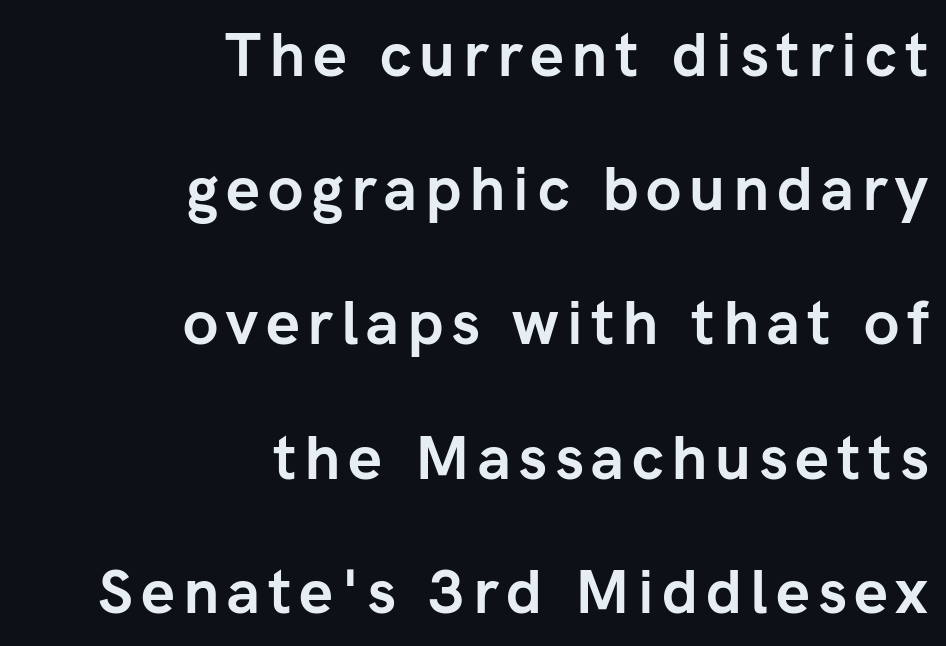
{"serif": "no", "italic": "no", "bold": "yes", "weight": "semibold", "width": "normal", "stroke_contrast": "low", "x_height": "medium", "monospaced": "no", "underline": "no", "align": "right", "line_spacing": "loose", "line_spacing_ratio": 2.2, "glyph_px": 61}
